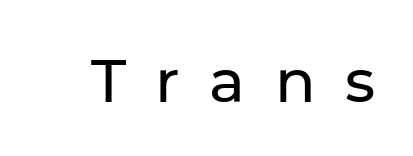
The image shows 60 px sans-serif type, upright; set unusually wide letter spacing (+0.49 em), not underlined; low stroke contrast and a medium x-height.
